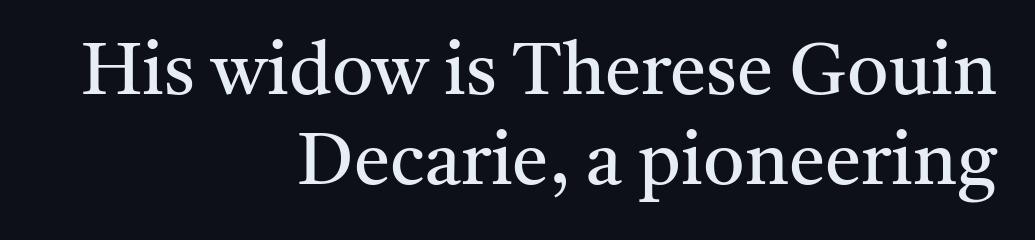
The image shows 73 px regular-weight serif type, upright; set right-aligned, line spacing 1.23x, normal letter spacing, not underlined; medium stroke contrast and a medium x-height.
